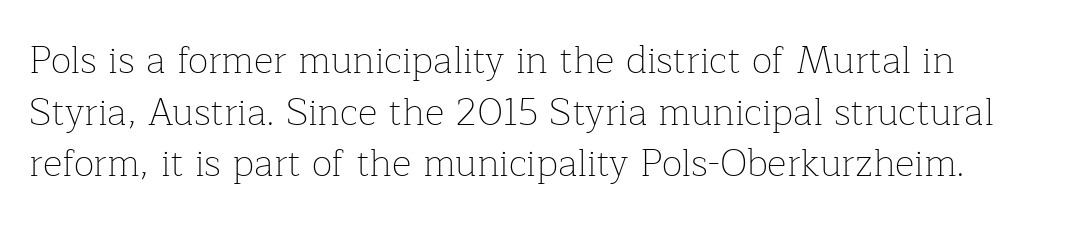
The image shows 38 px thin serif type, upright; set normal line spacing (1.36x), normal letter spacing, not underlined; low stroke contrast and a medium x-height.
